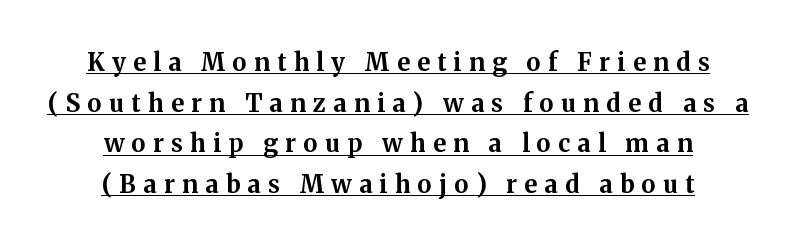
Q: Is the text bold? A: Yes.
Q: Is the text italic (slanted)? A: No, it is upright.
Q: Is the text underlined? A: Yes.
Q: How is the paragraph aligned? A: Centered.
Q: Is the spacing between letters normal or unusually wide? A: Unusually wide.
Q: Is the spacing between lines tight, normal or loose? A: Normal.
